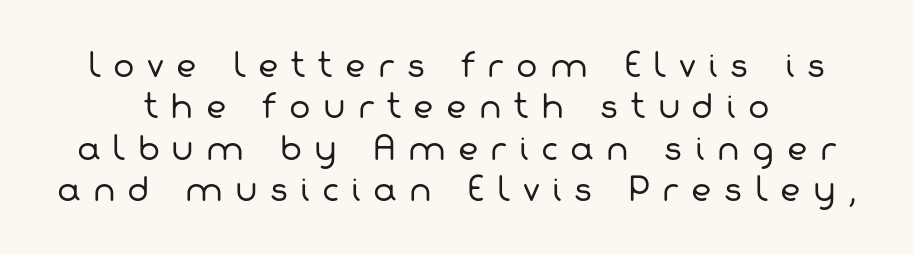
The image shows 32 px regular-weight sans-serif type; set normal line spacing (1.29x), unusually wide letter spacing (+0.38 em), not underlined; low stroke contrast and a medium x-height.
